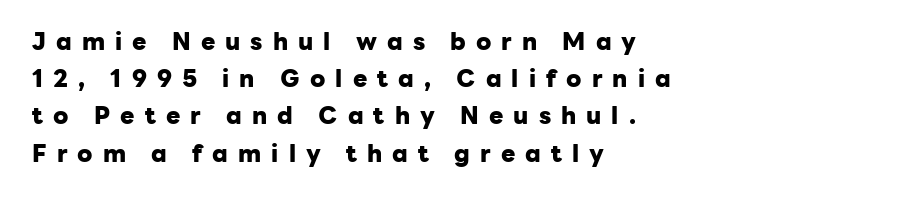
{"italic": "no", "bold": "yes", "underline": "no", "align": "left", "line_spacing": "normal", "line_spacing_ratio": 1.55, "letter_spacing": "wide", "letter_spacing_em": 0.42, "glyph_px": 24}
